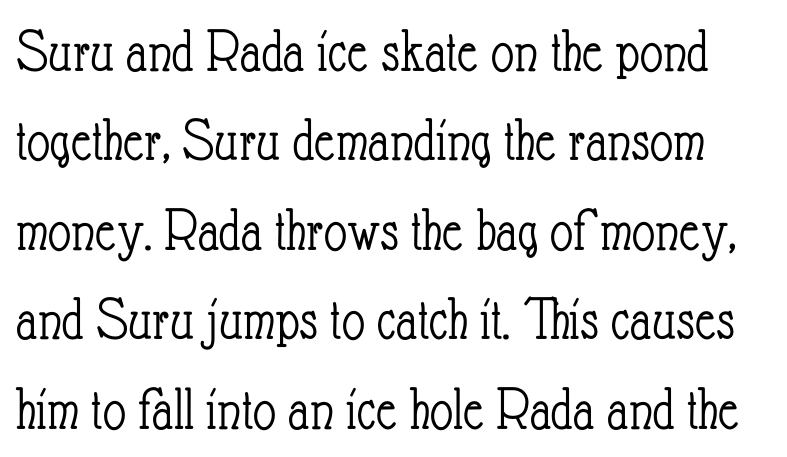
{"italic": "no", "bold": "no", "weight": "light", "width": "condensed", "stroke_contrast": "low", "x_height": "small", "monospaced": "no", "underline": "no", "line_spacing": "normal", "line_spacing_ratio": 1.42, "letter_spacing": "normal", "letter_spacing_em": 0.0, "glyph_px": 63}
